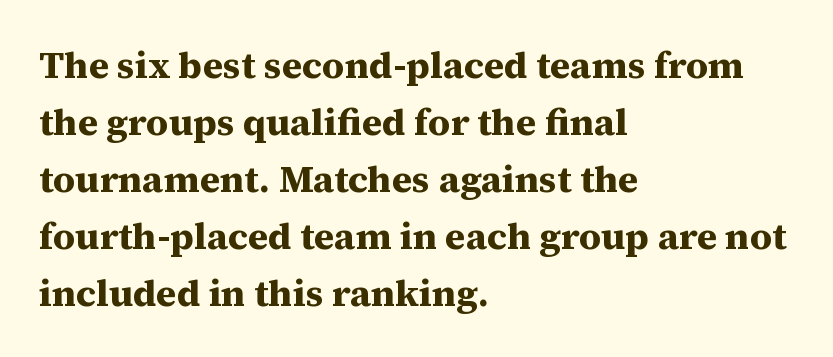
The image shows 38 px bold serif type, upright; set left-aligned, normal line spacing (1.5x), normal letter spacing, not underlined; medium stroke contrast and a medium x-height.
